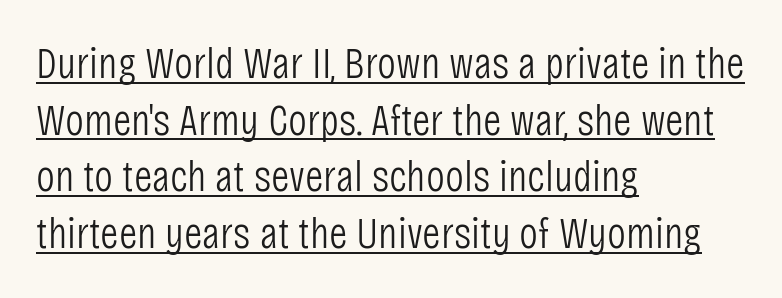
The image shows 45 px light, condensed sans-serif type, upright; set left-aligned, normal line spacing (1.26x), normal letter spacing, underlined; low stroke contrast and a large x-height.
